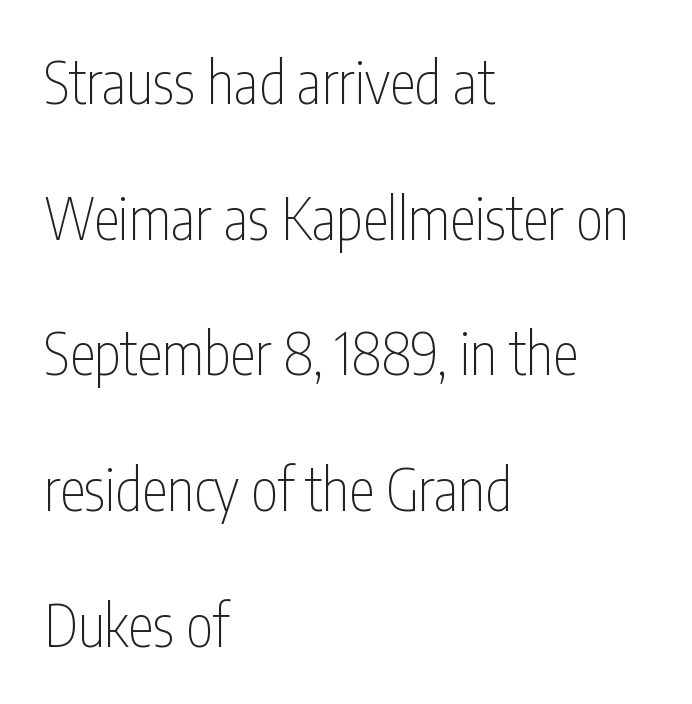
Q: Is the text bold? A: No.
Q: Is the text italic (slanted)? A: No, it is upright.
Q: Is the typeface a serif or a sans-serif typeface? A: Sans-serif.
Q: Is the text underlined? A: No.
Q: How is the paragraph aligned? A: Left-aligned.
Q: Is the spacing between letters normal or unusually wide? A: Normal.
Q: Is the spacing between lines tight, normal or loose? A: Loose.
Q: Width (condensed, normal, or wide)? A: Condensed.
Q: Stroke contrast? A: Low.
Q: x-height? A: Medium.
Q: Monospaced? A: No.
